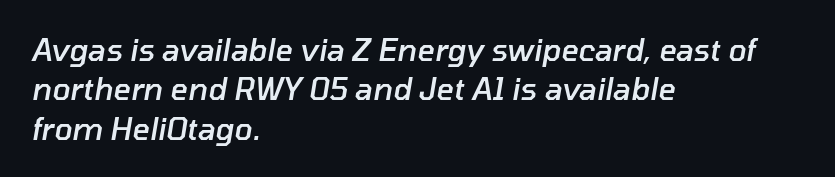
{"italic": "yes", "lean": "right", "slant_degrees": 10, "bold": "semi", "weight": "semibold", "width": "normal", "stroke_contrast": "low", "x_height": "medium", "monospaced": "no", "underline": "no", "align": "left", "line_spacing": "normal", "line_spacing_ratio": 1.31, "letter_spacing": "normal", "letter_spacing_em": 0.0, "glyph_px": 30}
